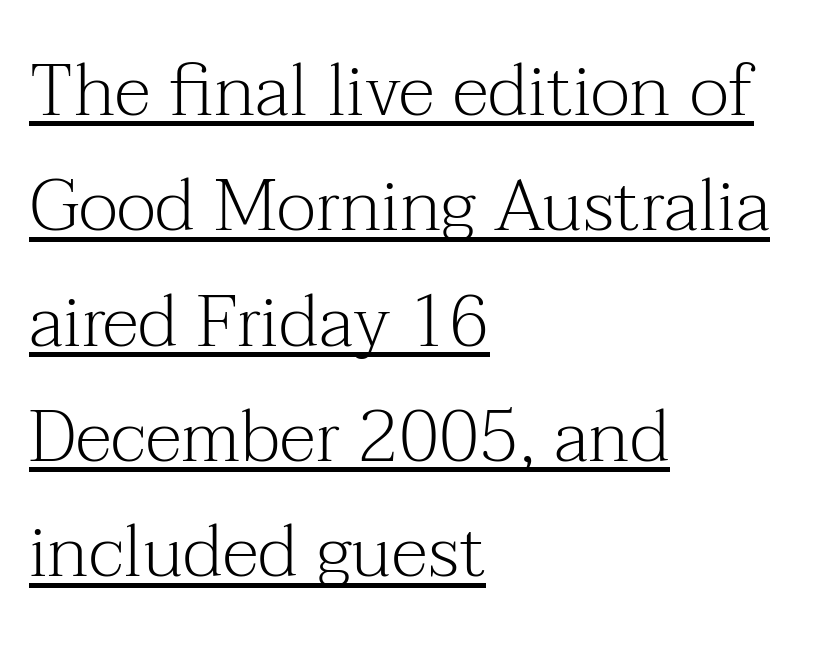
One-word summary of the alignment: left. The font is comparable to plain body text, perhaps lighter. A typesetter would call this proportional, since set widths differ per character. Inter-character spacing is left at the font's built-in metrics. You can see a thin bar hugging the bottom of the glyphs. The letters stand upright; this is a roman face.
